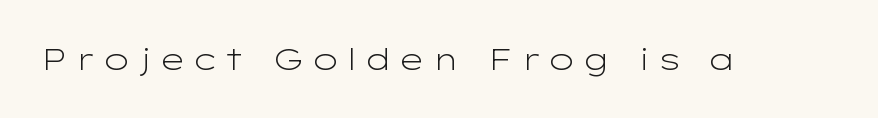
Spacing between characters has been opened up far beyond the box default. The passage shown is typeset with a sans-serif family. The weight tops out at a normal text grade. You could not count columns in this text — the font is proportionally spaced.
